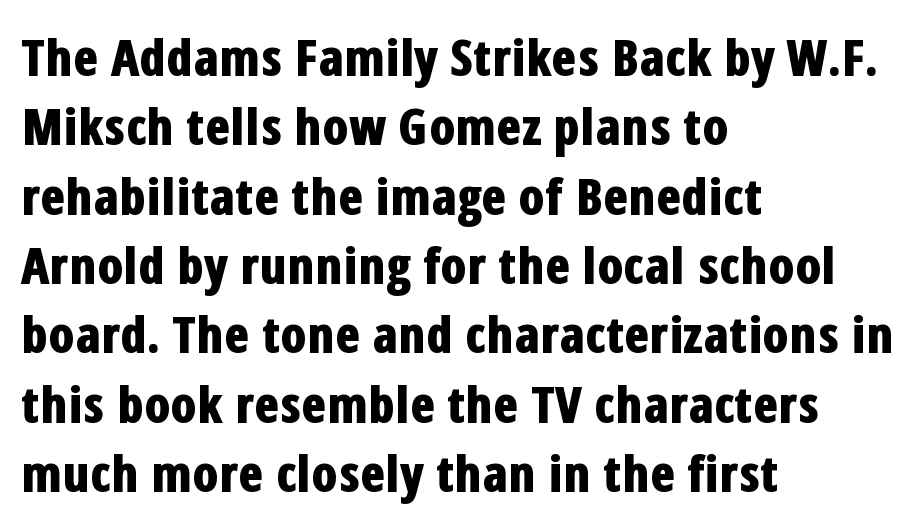
{"serif": "no", "italic": "no", "bold": "yes", "weight": "bold", "width": "condensed", "stroke_contrast": "low", "x_height": "medium", "monospaced": "no", "underline": "no", "align": "left", "line_spacing": "normal", "line_spacing_ratio": 1.36, "letter_spacing": "normal", "letter_spacing_em": 0.0, "glyph_px": 51}
